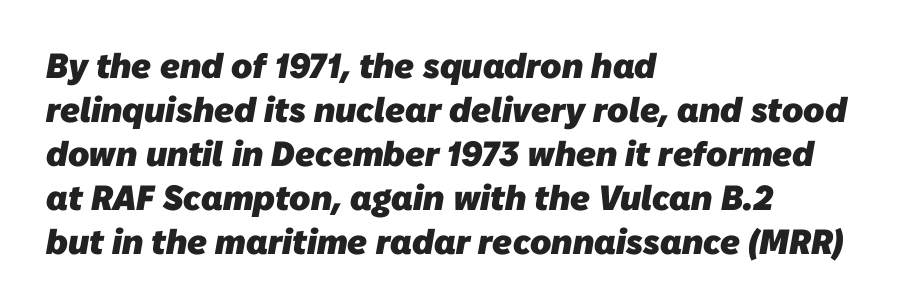
Q: Is the text bold? A: Yes.
Q: Is the typeface a serif or a sans-serif typeface? A: Sans-serif.
Q: Is the text underlined? A: No.
Q: How is the paragraph aligned? A: Left-aligned.
Q: Is the spacing between letters normal or unusually wide? A: Normal.
Q: Is the spacing between lines tight, normal or loose? A: Normal.
Q: Width (condensed, normal, or wide)? A: Normal.
Q: Stroke contrast? A: Low.
Q: x-height? A: Medium.
Q: Monospaced? A: No.
